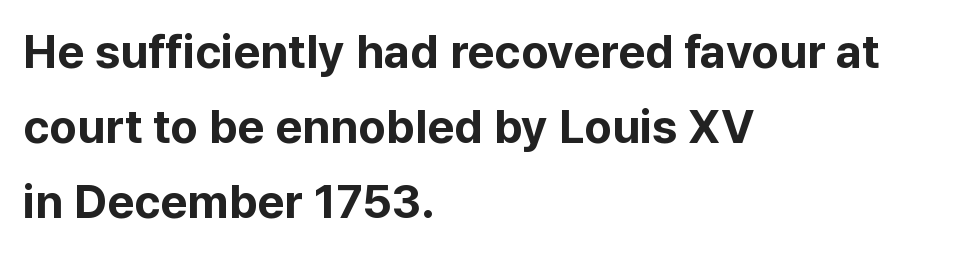
Q: Is the text bold? A: Yes.
Q: Is the text italic (slanted)? A: No, it is upright.
Q: Is the typeface a serif or a sans-serif typeface? A: Sans-serif.
Q: Is the text underlined? A: No.
Q: How is the paragraph aligned? A: Left-aligned.
Q: Is the spacing between letters normal or unusually wide? A: Normal.
Q: Is the spacing between lines tight, normal or loose? A: Normal.
Q: Width (condensed, normal, or wide)? A: Normal.
Q: Stroke contrast? A: Low.
Q: x-height? A: Medium.
Q: Monospaced? A: No.
